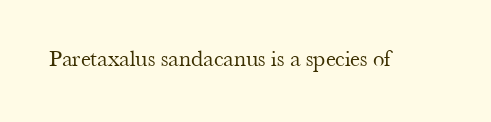
Q: Is the text bold? A: No.
Q: Is the text italic (slanted)? A: No, it is upright.
Q: Is the text underlined? A: No.
Q: Is the spacing between letters normal or unusually wide? A: Normal.
